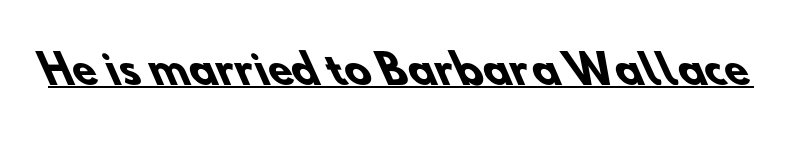
{"serif": "no", "bold": "yes", "weight": "heavy", "width": "normal", "stroke_contrast": "low", "x_height": "small", "monospaced": "no", "underline": "yes", "letter_spacing": "normal", "letter_spacing_em": 0.0, "glyph_px": 39}
